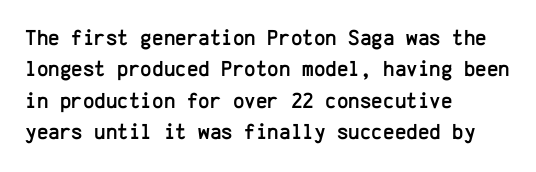
Quick note: underline off. Interline gaps are of average width in this sample. Notice how the stems are strictly vertical — no italics here. How are the letters spaced? Ordinarily, with no added tracking. The lines are quadded left.
